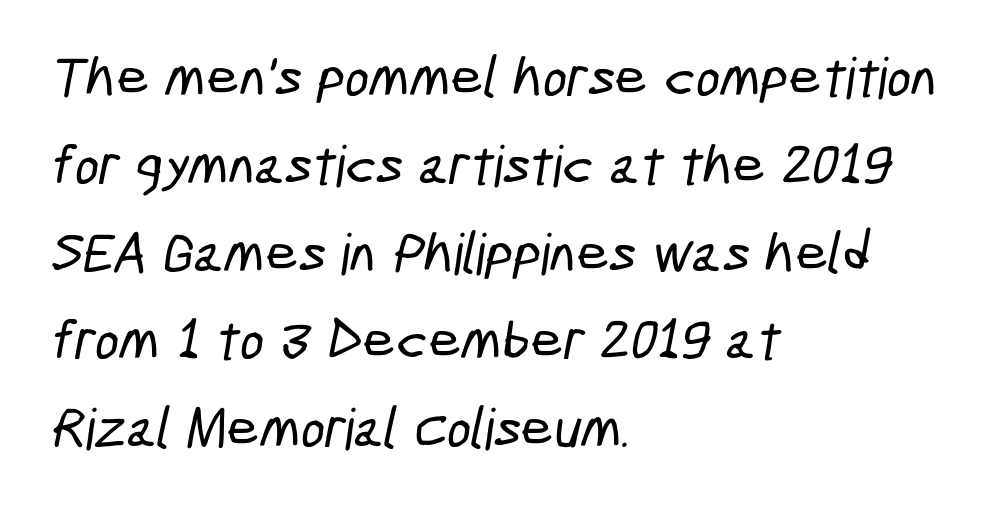
{"serif": "no", "width": "condensed", "stroke_contrast": "low", "x_height": "medium", "monospaced": "no", "underline": "no", "align": "left", "line_spacing": "normal", "line_spacing_ratio": 1.54, "letter_spacing": "normal", "letter_spacing_em": 0.0, "glyph_px": 57}
